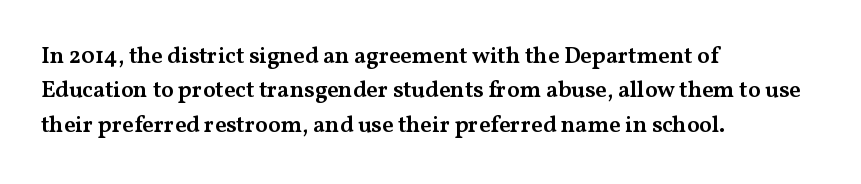
The image shows 23 px text type, upright; set left-aligned, normal line spacing (1.5x), normal letter spacing, not underlined.
